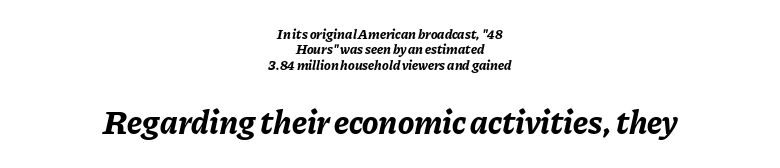
The image shows 34 px bold type, italic (leaning right); set centered, tight line spacing (1.09x), normal letter spacing, not underlined; the second (bottom) block is 2.43x larger; low stroke contrast and a medium x-height.
